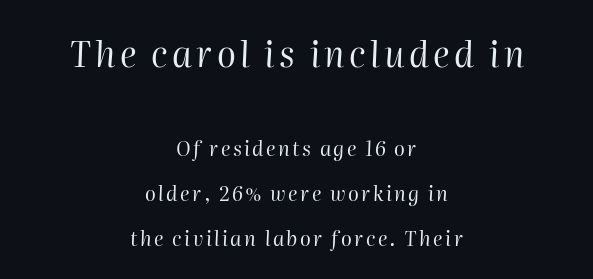
Q: Is the text bold? A: No.
Q: Is the text italic (slanted)? A: Yes, it leans right by about 2 degrees.
Q: Is the text underlined? A: No.
Q: How is the paragraph aligned? A: Centered.
Q: Is the spacing between lines tight, normal or loose? A: Loose.
Q: Which block of text is set in a larger size, the first (top) or the second (bottom)? A: The first (top) one.
Q: Width (condensed, normal, or wide)? A: Normal.
Q: Stroke contrast? A: High.
Q: x-height? A: Medium.
Q: Monospaced? A: No.
